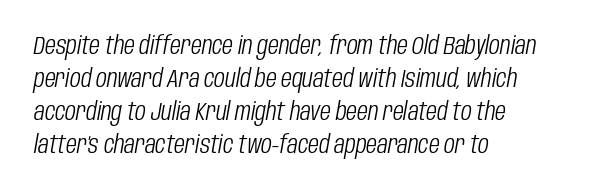
Q: Is the text bold? A: No.
Q: Is the text italic (slanted)? A: Yes, it leans right by about 10 degrees.
Q: Is the text underlined? A: No.
Q: How is the paragraph aligned? A: Left-aligned.
Q: Is the spacing between letters normal or unusually wide? A: Normal.
Q: Is the spacing between lines tight, normal or loose? A: Normal.
